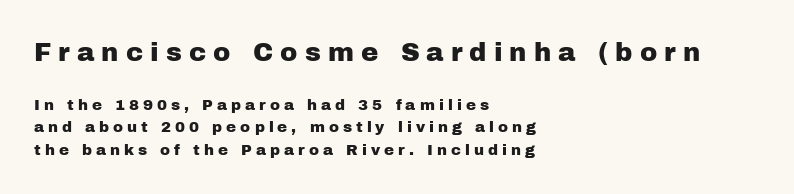
Q: Is the text italic (slanted)? A: No, it is upright.
Q: Is the text underlined? A: No.
Q: How is the paragraph aligned? A: Left-aligned.
Q: Is the spacing between letters normal or unusually wide? A: Unusually wide.
Q: Is the spacing between lines tight, normal or loose? A: Normal.
Q: Which block of text is set in a larger size, the first (top) or the second (bottom)? A: The first (top) one.
